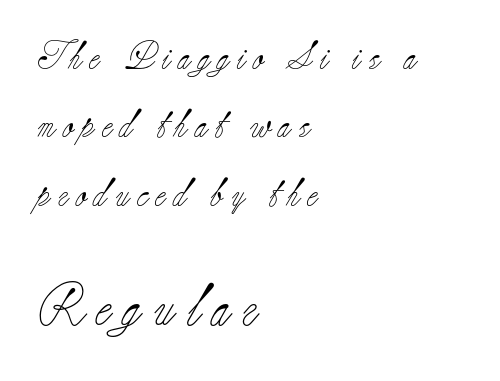
The image shows 42 px light serif type; set left-aligned, loose line spacing (2.44x), unusually wide letter spacing (+0.29 em), not underlined; the second (bottom) block is 1.5x larger; low stroke contrast and a small x-height.
